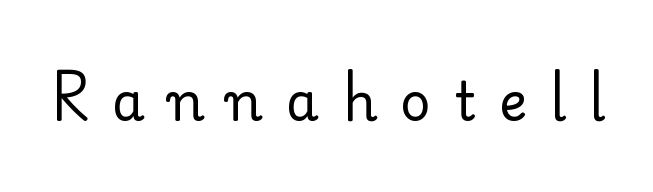
The letterforms sit at book weight or below. Clear beneath every line of the passage. Ascenders rise straight up at ninety degrees. The line texture is sparse and dotted thanks to wide tracking.
